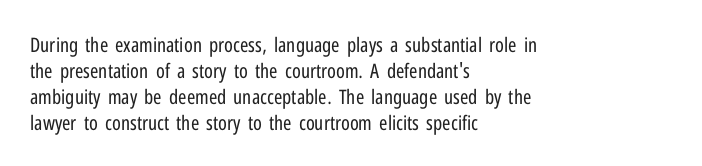
{"italic": "no", "bold": "no", "underline": "no", "align": "left", "line_spacing": "normal", "line_spacing_ratio": 1.3, "letter_spacing": "normal", "letter_spacing_em": 0.0, "glyph_px": 20}
